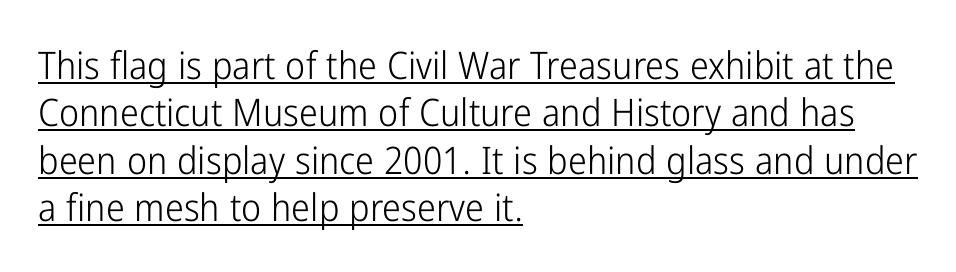
{"serif": "no", "italic": "no", "bold": "no", "weight": "light", "width": "condensed", "stroke_contrast": "low", "x_height": "medium", "monospaced": "no", "underline": "yes", "align": "left", "line_spacing": "normal", "line_spacing_ratio": 1.25, "letter_spacing": "normal", "letter_spacing_em": 0.0, "glyph_px": 38}
